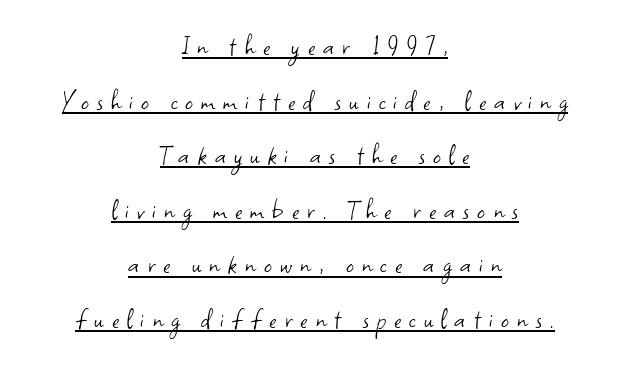
Each word looks stretched out because of the extra space between its letters. The font is comparable to plain body text, perhaps lighter. This sample carries an underscore along the baseline area. These lines are composed in type without serifs.
